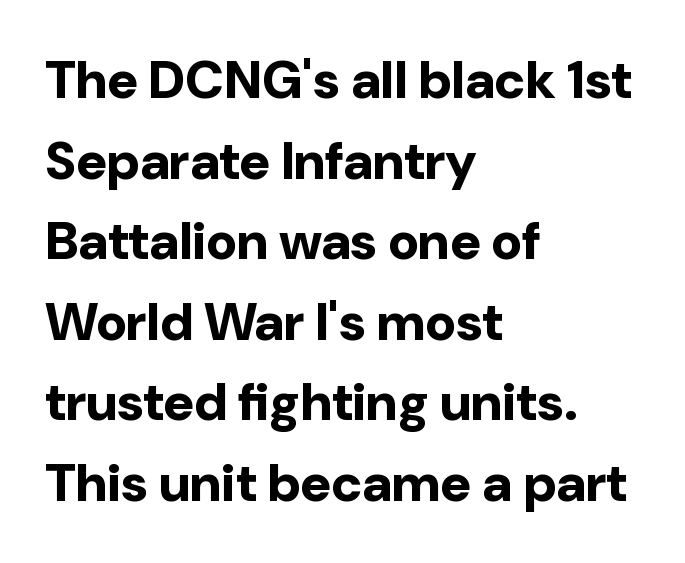
Weight: bold. Varying glyph widths throughout — classic text-font behaviour. Compared with typical paragraphs, the rows here are spaced about the same. Check the space under the baseline: it is left empty.
